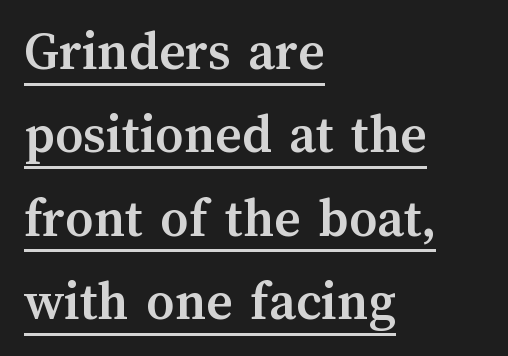
The image shows 56 px semibold type, upright; set left-aligned, normal line spacing (1.49x), normal letter spacing, underlined; medium stroke contrast and a medium x-height.
